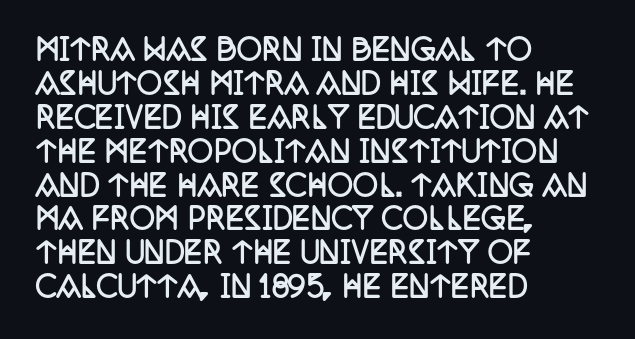
{"serif": "yes", "italic": "no", "bold": "yes", "weight": "semibold", "width": "condensed", "stroke_contrast": "low", "x_height": "large", "monospaced": "no", "underline": "no", "align": "left", "line_spacing_ratio": 1.21, "letter_spacing": "normal", "letter_spacing_em": 0.0, "glyph_px": 28}
